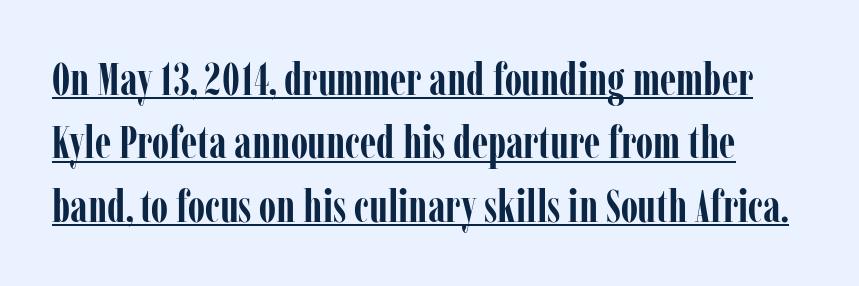
Looks like regular typesetting: each glyph gets only the width it needs. In terms of weight, the rendering is a true, heavy bold. The line-height multiplier appears to be the usual default. The passage shown is underscored from start to finish. This is serif lettering, the kind often seen in printed books. Ascenders rise straight up at ninety degrees.
